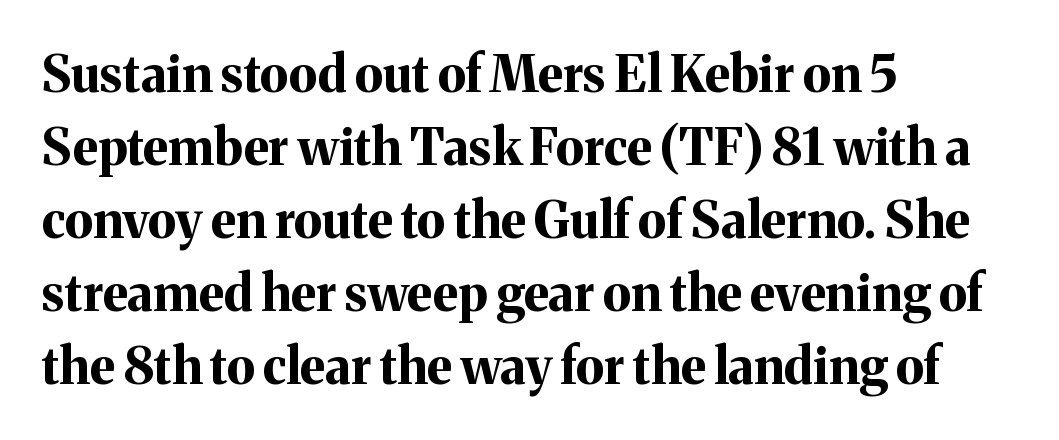
The words here are not underlined. The lines are quadded left. Examine the stroke ends and you'll spot serifs. Whoever set this chose a conventional vertical rhythm.
